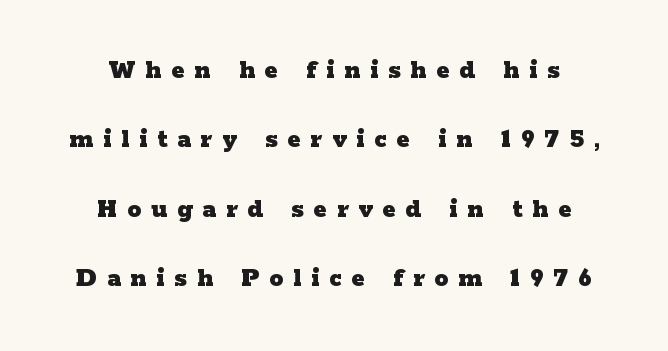
Q: Is the text bold? A: Yes.
Q: Is the text italic (slanted)? A: No, it is upright.
Q: Is the typeface a serif or a sans-serif typeface? A: Serif.
Q: Is the text underlined? A: No.
Q: How is the paragraph aligned? A: Centered.
Q: Is the spacing between letters normal or unusually wide? A: Unusually wide.
Q: Is the spacing between lines tight, normal or loose? A: Loose.
Q: Width (condensed, normal, or wide)? A: Wide.
Q: Stroke contrast? A: Low.
Q: x-height? A: Medium.
Q: Monospaced? A: No.
